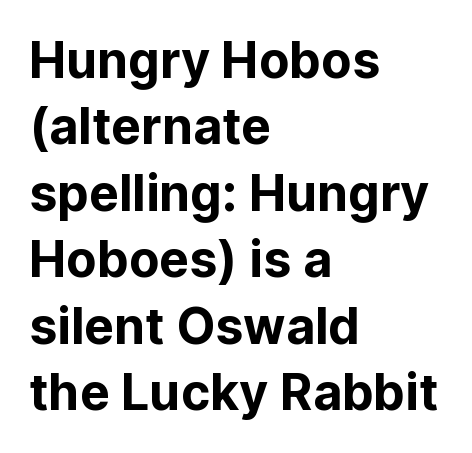
Q: Is the text italic (slanted)? A: No, it is upright.
Q: Is the typeface a serif or a sans-serif typeface? A: Sans-serif.
Q: Is the text underlined? A: No.
Q: How is the paragraph aligned? A: Left-aligned.
Q: Is the spacing between letters normal or unusually wide? A: Normal.
Q: Is the spacing between lines tight, normal or loose? A: Normal.
Q: Width (condensed, normal, or wide)? A: Normal.
Q: Stroke contrast? A: Low.
Q: x-height? A: Medium.
Q: Monospaced? A: No.
